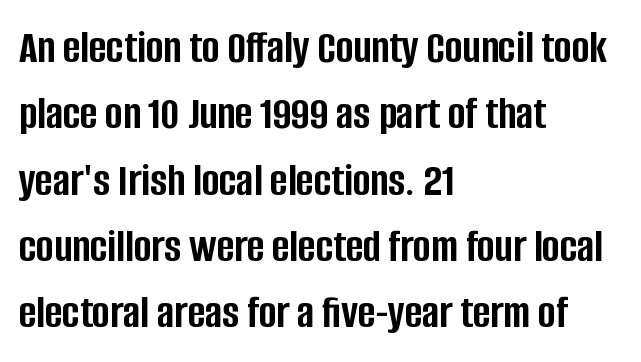
This block has exactly the height ordinary leading produces. Look at the tracking — it's just the regular setting, nothing added. You can tell it's not italic because the verticals are truly vertical. Spacing verdict: proportional, widths tailored to each character.
